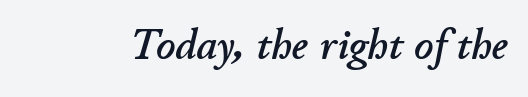
Every character sits at an angle, as italics do. Looks like regular typesetting: each glyph gets only the width it needs. The horizontal fit of the characters is conventional and even. Quick note: underline off.
